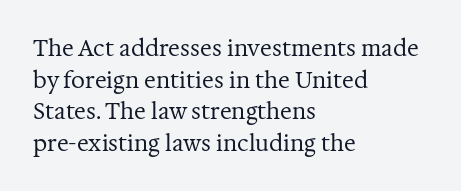
The image shows 22 px text type, upright; set left-aligned, normal line spacing (1.44x), normal letter spacing, not underlined.
